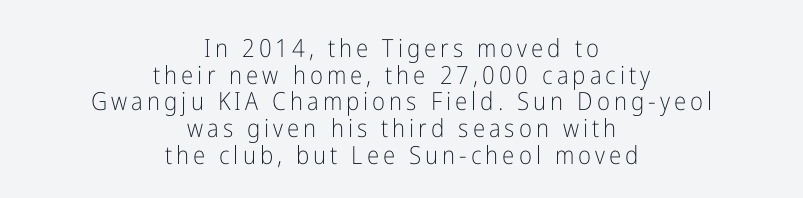
The image shows 25 px text type, upright; set centered, tight line spacing (1.07x), not underlined.
